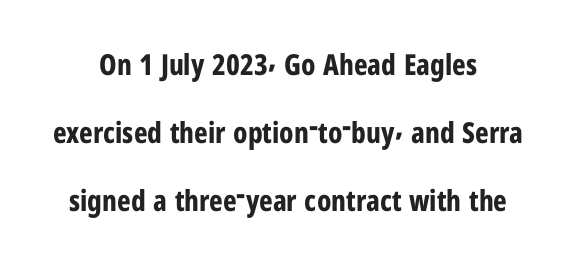
{"serif": "no", "italic": "no", "bold": "yes", "weight": "bold", "width": "condensed", "stroke_contrast": "low", "x_height": "medium", "monospaced": "no", "underline": "no", "line_spacing": "loose", "line_spacing_ratio": 2.34, "letter_spacing": "normal", "letter_spacing_em": 0.0, "glyph_px": 29}
